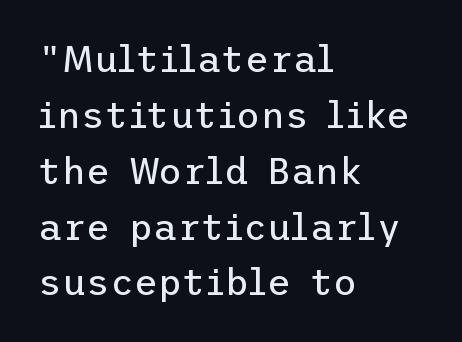
The image shows 37 px regular-weight sans-serif type, upright; set left-aligned, normal line spacing (1.51x), normal letter spacing, not underlined; low stroke contrast and a medium x-height.
